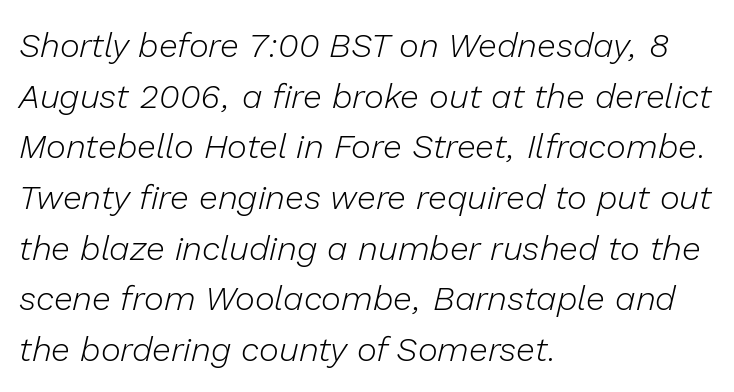
{"italic": "yes", "lean": "right", "slant_degrees": 13, "bold": "no", "weight": "light", "width": "normal", "stroke_contrast": "low", "x_height": "medium", "monospaced": "no", "underline": "no", "align": "left", "line_spacing": "normal", "line_spacing_ratio": 1.49, "letter_spacing": "normal", "letter_spacing_em": 0.0, "glyph_px": 34}
